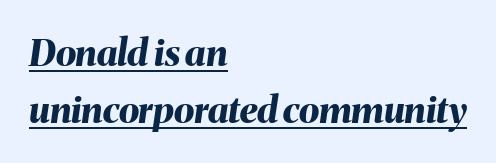
If you drew a line through each stem, it would be angled. Honestly, the underline is the first thing you notice here. Characters follow at the spacing the type designer built in. The leading is moderate, giving the passage an even texture.
